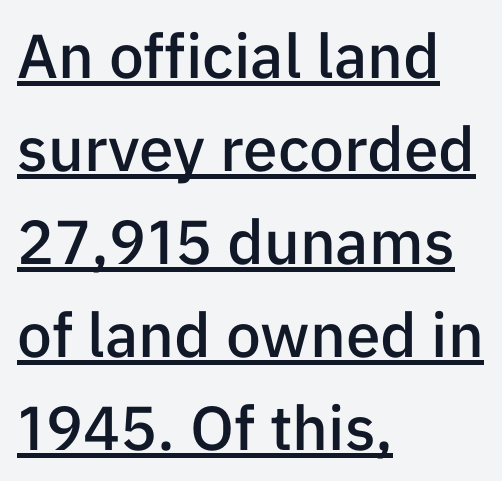
Think of a printed novel: that variable character pitch is what you see here. Notice how descenders clear the ascenders below comfortably — that's standard leading. Horizontally, the lines are justified to the leading edge only. Nothing sits at the stroke ends, so this counts as sans-serif. Stroke thickness is moderately raised; the sample reads as semibold. The rendering keeps characters at their native spacing.
